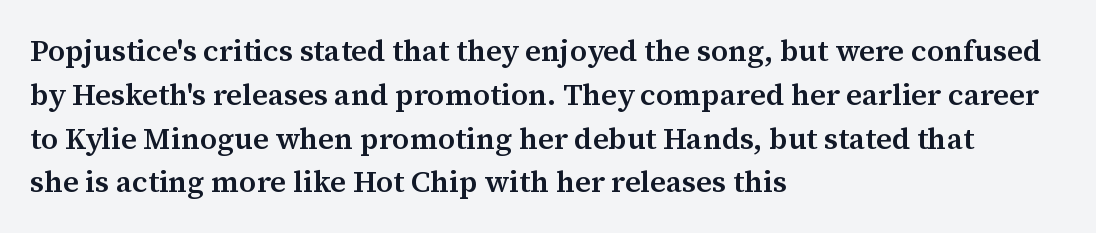
Q: Is the text bold? A: Semi-bold.
Q: Is the text italic (slanted)? A: No, it is upright.
Q: Is the typeface a serif or a sans-serif typeface? A: Serif.
Q: Is the text underlined? A: No.
Q: How is the paragraph aligned? A: Left-aligned.
Q: Is the spacing between letters normal or unusually wide? A: Normal.
Q: Is the spacing between lines tight, normal or loose? A: Normal.
Q: Width (condensed, normal, or wide)? A: Normal.
Q: Stroke contrast? A: Medium.
Q: x-height? A: Medium.
Q: Monospaced? A: No.
